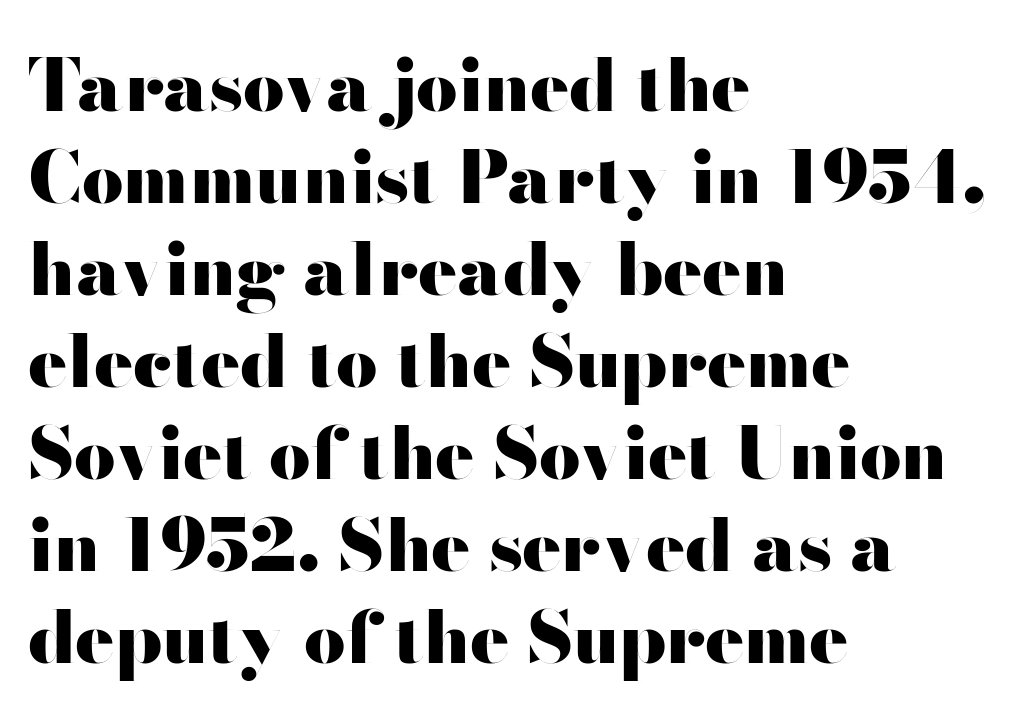
Look at the stroke-to-counter ratio: heavy, a bold. Each new line begins a customary step beneath the previous one. Is the block centered? No — it sits flush against the left margin. Proportional: the letters do not fall into vertical columns.
